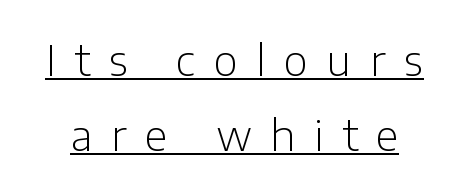
The image shows 42 px light sans-serif type, upright; set line spacing 1.78x, unusually wide letter spacing (+0.44 em), underlined; low stroke contrast and a medium x-height.
